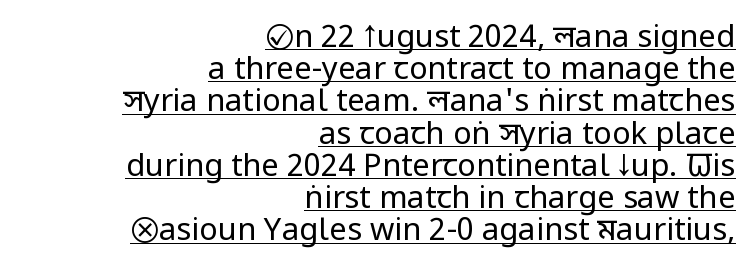
{"serif": "no", "italic": "no", "bold": "no", "weight": "regular", "width": "condensed", "stroke_contrast": "low", "x_height": "large", "monospaced": "no", "underline": "yes", "align": "right", "line_spacing": "tight", "line_spacing_ratio": 1.04, "letter_spacing": "normal", "letter_spacing_em": 0.0, "glyph_px": 31}
